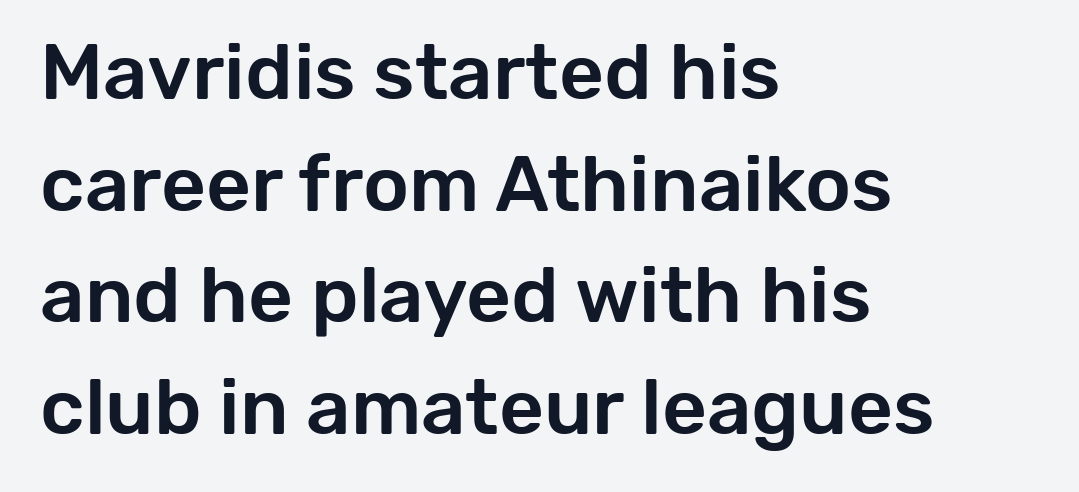
{"serif": "no", "italic": "no", "width": "normal", "stroke_contrast": "low", "x_height": "medium", "monospaced": "no", "underline": "no", "align": "left", "line_spacing": "normal", "line_spacing_ratio": 1.43, "letter_spacing": "normal", "letter_spacing_em": 0.0, "glyph_px": 78}
